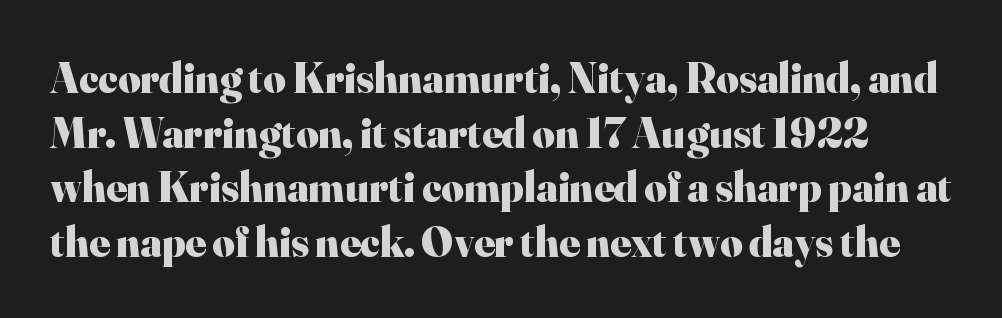
The image shows 43 px heavy serif type, upright; set normal line spacing (1.27x), normal letter spacing, not underlined; high stroke contrast and a small x-height.
